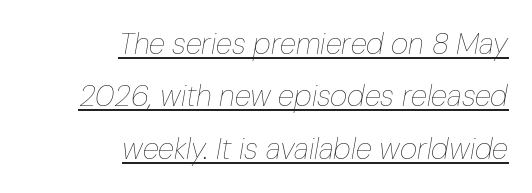
{"italic": "yes", "lean": "right", "slant_degrees": 10, "bold": "no", "weight": "thin", "width": "condensed", "stroke_contrast": "low", "x_height": "medium", "monospaced": "no", "underline": "yes", "align": "right", "line_spacing_ratio": 1.75, "letter_spacing": "normal", "letter_spacing_em": 0.0, "glyph_px": 30}
